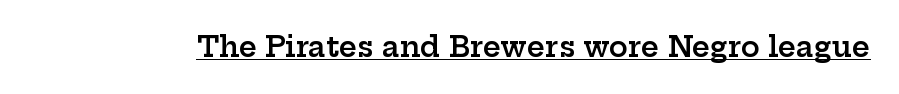
{"serif": "yes", "italic": "no", "bold": "semi", "weight": "semibold", "width": "wide", "stroke_contrast": "low", "x_height": "medium", "monospaced": "no", "underline": "yes", "letter_spacing": "normal", "letter_spacing_em": 0.0, "glyph_px": 28}
